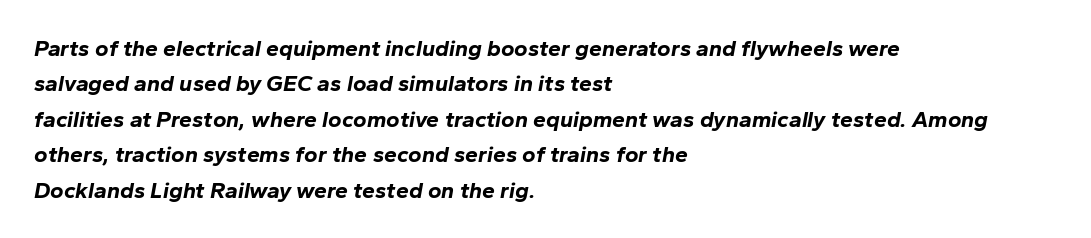
Tall strokes in this sample are angled rather than plumb. Characters follow at the spacing the type designer built in. The paragraph has a hard left edge and a soft right edge. These lines carry a lot of weight — the face is fully bold. The vertical gap from one line to the next is medium.
